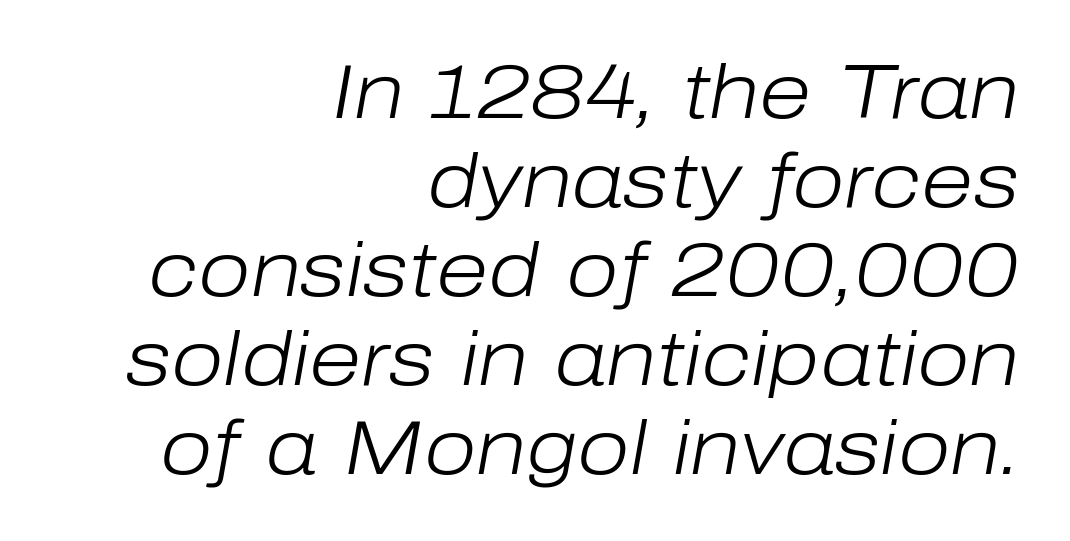
{"italic": "yes", "lean": "right", "slant_degrees": 10, "bold": "no", "weight": "light", "width": "normal", "stroke_contrast": "low", "x_height": "medium", "monospaced": "no", "underline": "no", "align": "right", "line_spacing_ratio": 1.17, "letter_spacing": "normal", "letter_spacing_em": 0.0, "glyph_px": 76}
